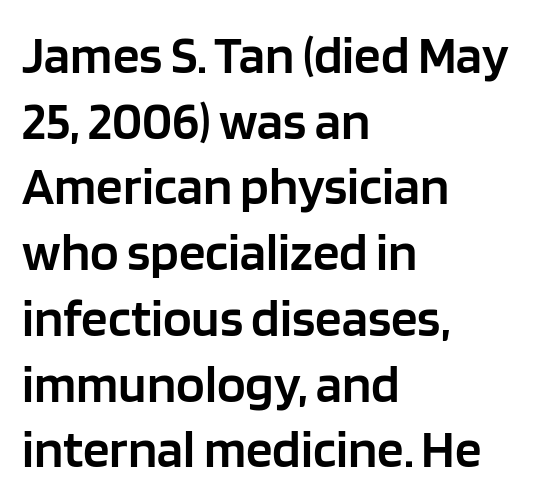
The image shows 53 px semibold sans-serif type, upright; set left-aligned, line spacing 1.24x, normal letter spacing, not underlined; low stroke contrast and a large x-height.
